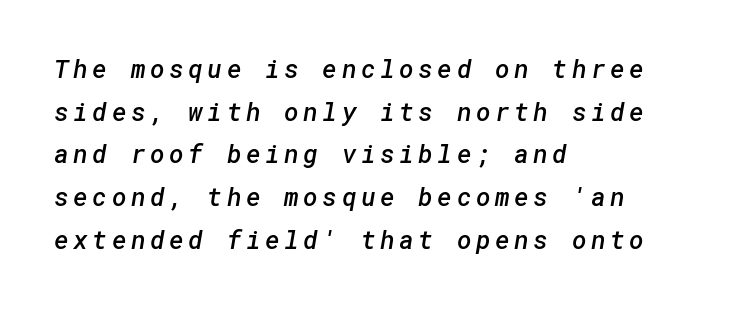
Horizontal alignment here is leftward, the default for most running prose. Bold? Not quite — semibold, heavier than regular but stopping short. Decoration check: the copy has no underline.
